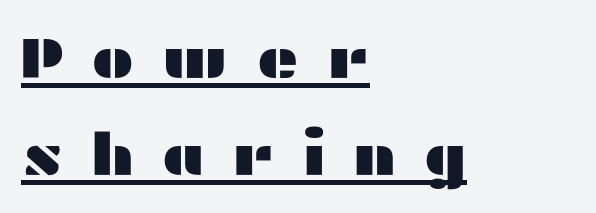
Q: Is the text italic (slanted)? A: No, it is upright.
Q: Is the typeface a serif or a sans-serif typeface? A: Sans-serif.
Q: Is the text underlined? A: Yes.
Q: How is the paragraph aligned? A: Left-aligned.
Q: Is the spacing between letters normal or unusually wide? A: Unusually wide.
Q: Is the spacing between lines tight, normal or loose? A: Normal.
Q: Width (condensed, normal, or wide)? A: Wide.
Q: Stroke contrast? A: Medium.
Q: x-height? A: Medium.
Q: Monospaced? A: No.
